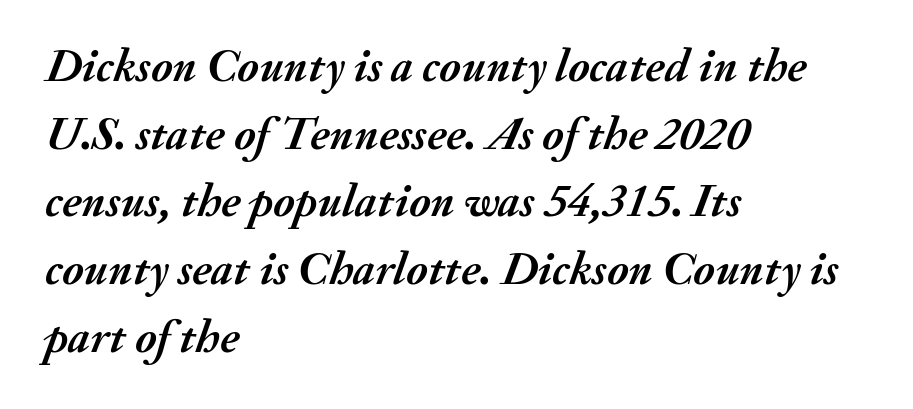
The leading is moderate, giving the passage an even texture. Is the letter spacing exaggerated? No — it looks like the ordinary default. The face used here is proportionally spaced, like ordinary book or web type. This sample is left-justified, so line endings fall wherever the words run out. The foot of each line stays bare and open.
